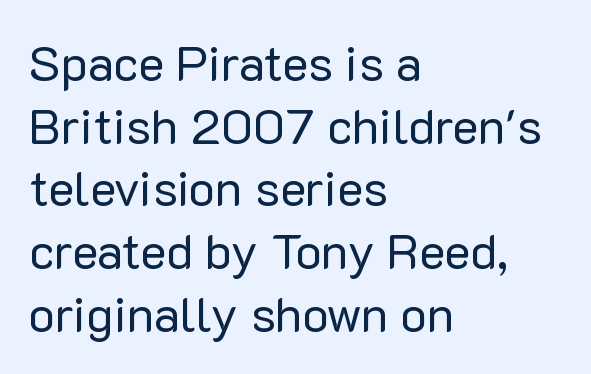
{"serif": "no", "italic": "no", "bold": "no", "weight": "regular", "width": "normal", "stroke_contrast": "low", "x_height": "medium", "monospaced": "no", "underline": "no", "align": "left", "line_spacing": "normal", "line_spacing_ratio": 1.28, "letter_spacing": "normal", "letter_spacing_em": 0.0, "glyph_px": 49}
